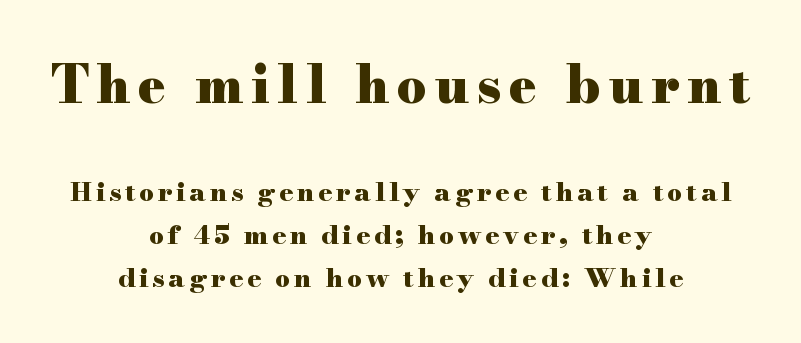
{"serif": "yes", "italic": "no", "bold": "yes", "weight": "heavy", "width": "wide", "stroke_contrast": "high", "x_height": "small", "monospaced": "no", "underline": "no", "align": "center", "line_spacing": "normal", "line_spacing_ratio": 1.65, "larger_block": "first", "size_ratio": 2.0, "glyph_px": 52}
